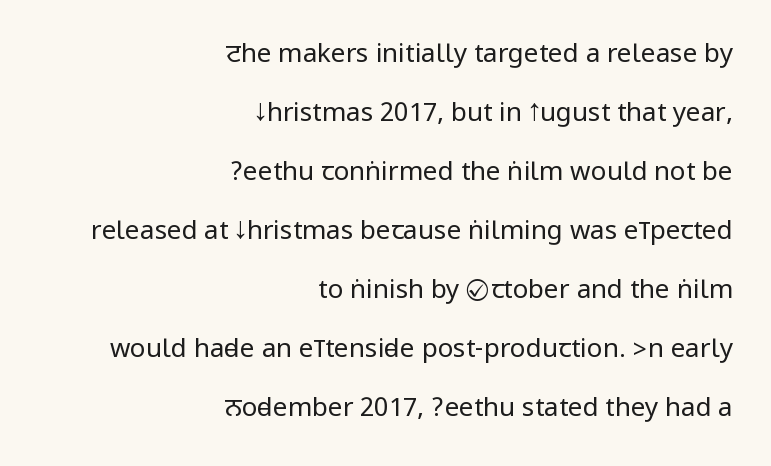
The image shows 26 px text type, upright; set right-aligned, loose line spacing (2.27x), normal letter spacing, not underlined.
